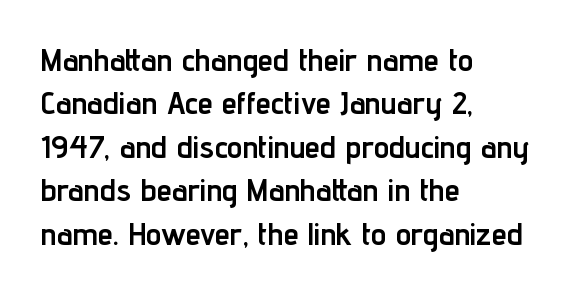
All the whitespace from short lines collects on the right. Is this a fixed-width face? No — the glyphs have proportional, varying widths. It's the straight-up-and-down kind of type. Glance below the letters and you will spot only blank space. This sample uses a sans-serif face.
